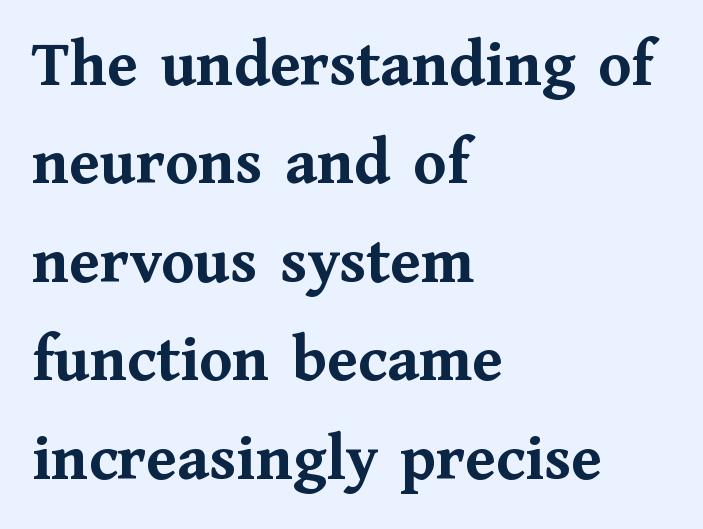
Q: Is the text bold? A: Yes.
Q: Is the text italic (slanted)? A: No, it is upright.
Q: Is the typeface a serif or a sans-serif typeface? A: Serif.
Q: Is the text underlined? A: No.
Q: How is the paragraph aligned? A: Left-aligned.
Q: Is the spacing between letters normal or unusually wide? A: Normal.
Q: Is the spacing between lines tight, normal or loose? A: Normal.
Q: Width (condensed, normal, or wide)? A: Normal.
Q: Stroke contrast? A: Medium.
Q: x-height? A: Medium.
Q: Monospaced? A: No.
